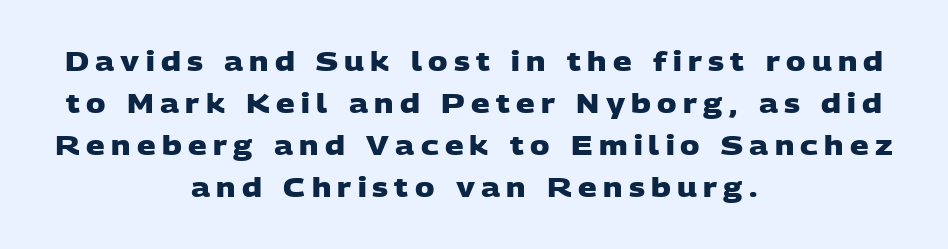
{"bold": "yes", "underline": "no", "align": "center", "line_spacing": "normal", "line_spacing_ratio": 1.62, "letter_spacing": "wide", "letter_spacing_em": 0.24, "glyph_px": 26}
